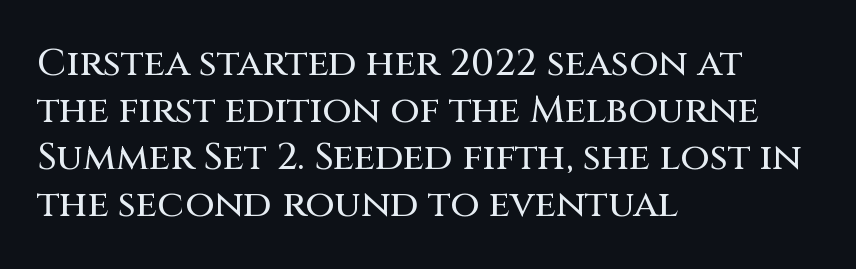
The image shows 38 px sans-serif type, upright; set left-aligned, line spacing 1.24x, normal letter spacing, not underlined; medium stroke contrast and a large x-height.
